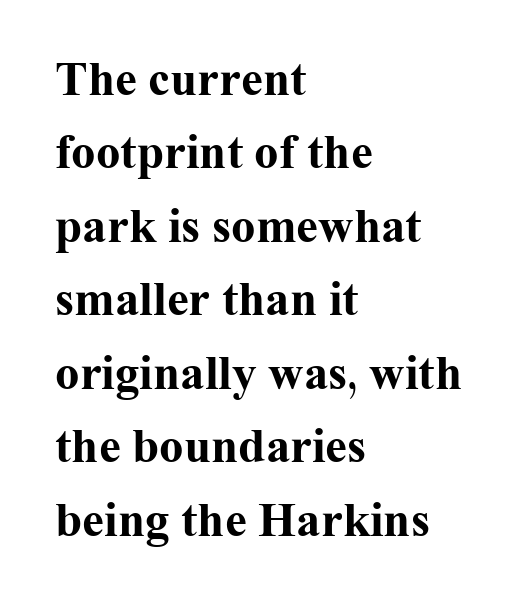
The image shows 49 px bold serif type, upright; set left-aligned, normal line spacing (1.5x), normal letter spacing, not underlined; medium stroke contrast and a medium x-height.
